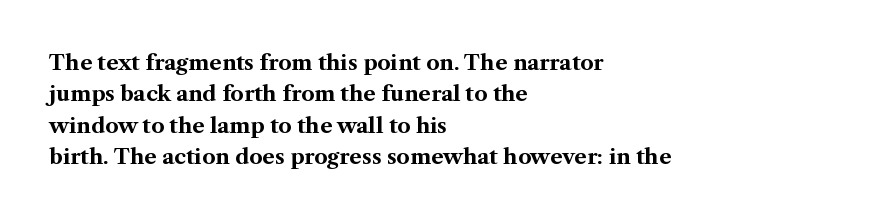
The image shows 21 px bold type, upright; set left-aligned, normal line spacing (1.49x), normal letter spacing, not underlined.
